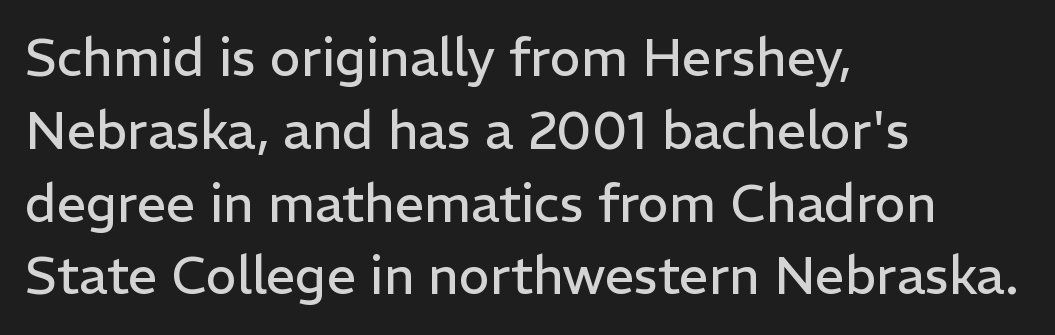
{"serif": "no", "italic": "no", "bold": "no", "weight": "regular", "width": "normal", "stroke_contrast": "low", "x_height": "medium", "monospaced": "no", "underline": "no", "align": "left", "line_spacing": "normal", "line_spacing_ratio": 1.4, "letter_spacing": "normal", "letter_spacing_em": 0.0, "glyph_px": 52}
